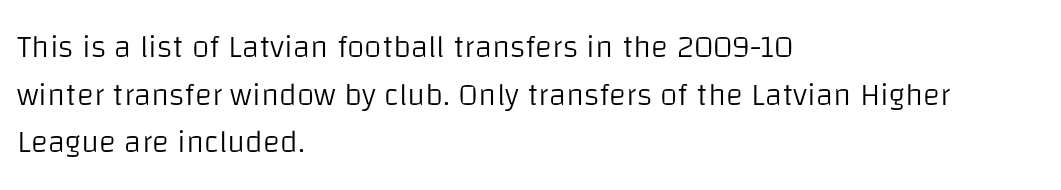
{"serif": "no", "italic": "no", "bold": "no", "weight": "light", "width": "normal", "stroke_contrast": "low", "x_height": "large", "monospaced": "no", "underline": "no", "align": "left", "line_spacing": "normal", "line_spacing_ratio": 1.49, "letter_spacing": "normal", "letter_spacing_em": 0.0, "glyph_px": 32}
